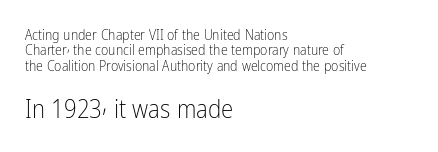
Q: Is the text bold? A: No.
Q: Is the text italic (slanted)? A: No, it is upright.
Q: Is the text underlined? A: No.
Q: How is the paragraph aligned? A: Left-aligned.
Q: Is the spacing between letters normal or unusually wide? A: Normal.
Q: Is the spacing between lines tight, normal or loose? A: Tight.
Q: Which block of text is set in a larger size, the first (top) or the second (bottom)? A: The second (bottom) one.
